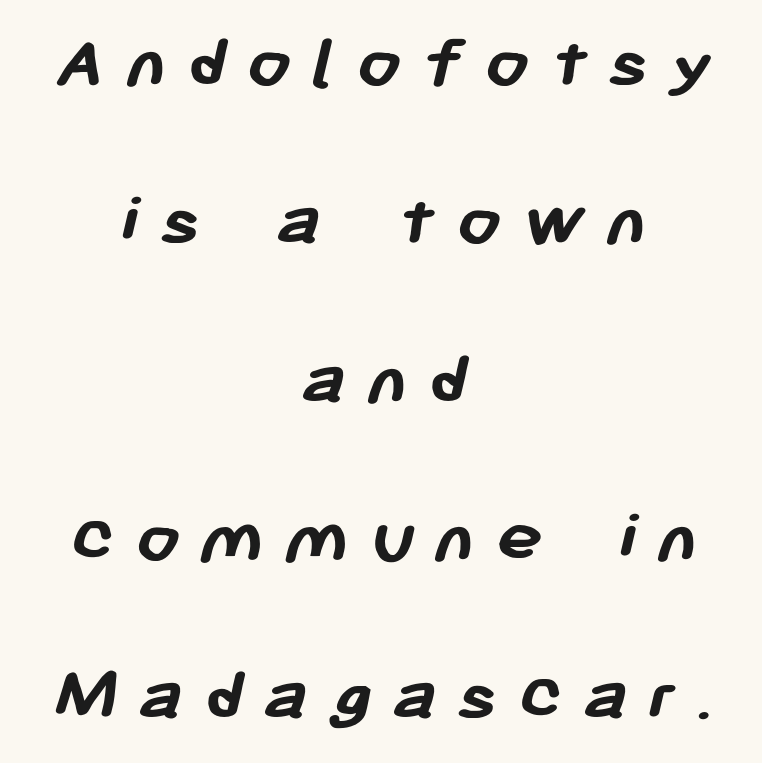
{"serif": "no", "bold": "yes", "weight": "semibold", "width": "normal", "stroke_contrast": "low", "x_height": "medium", "monospaced": "no", "underline": "no", "align": "center", "line_spacing": "loose", "line_spacing_ratio": 2.03, "letter_spacing": "wide", "letter_spacing_em": 0.26, "glyph_px": 78}
